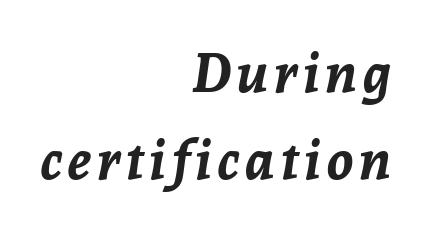
The image shows 54 px bold type, italic (leaning right); set right-aligned, normal line spacing (1.62x), not underlined; low stroke contrast and a medium x-height.
